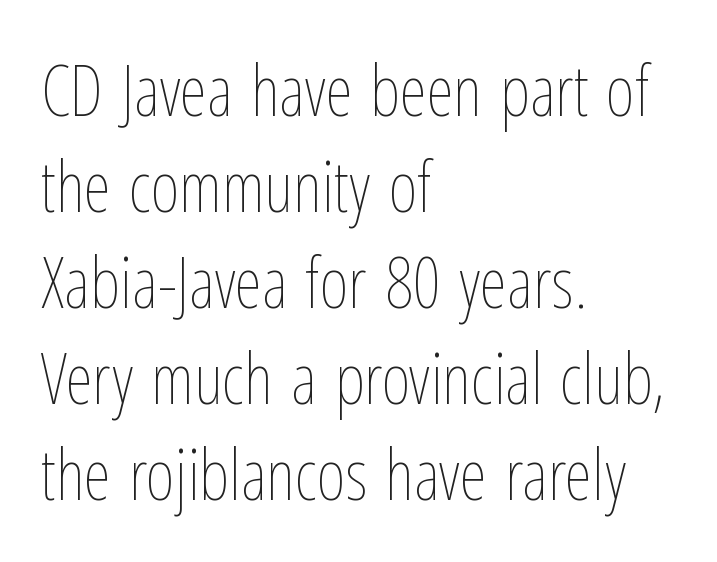
No word sits above an underline. Do the characters align in a grid? No, the font is proportional. Caption: multi-line text, flush left, ragged right. Does the lettering tilt? It doesn't — this is upright. No extra ink here — the face is not bold.
